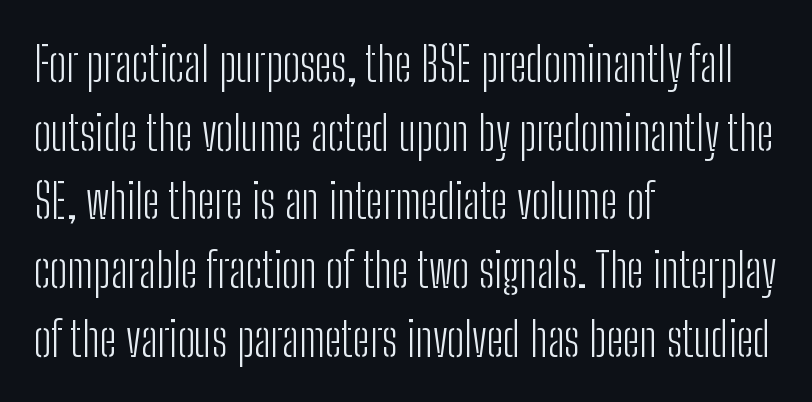
{"serif": "no", "italic": "no", "bold": "no", "weight": "light", "width": "condensed", "stroke_contrast": "low", "x_height": "medium", "monospaced": "no", "underline": "no", "align": "left", "line_spacing": "normal", "line_spacing_ratio": 1.43, "letter_spacing": "normal", "letter_spacing_em": 0.0, "glyph_px": 48}
